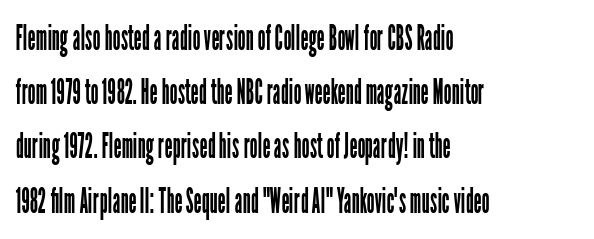
The image shows 35 px regular-weight, condensed sans-serif type, upright; set left-aligned, normal line spacing (1.55x), normal letter spacing, not underlined; low stroke contrast and a medium x-height.
